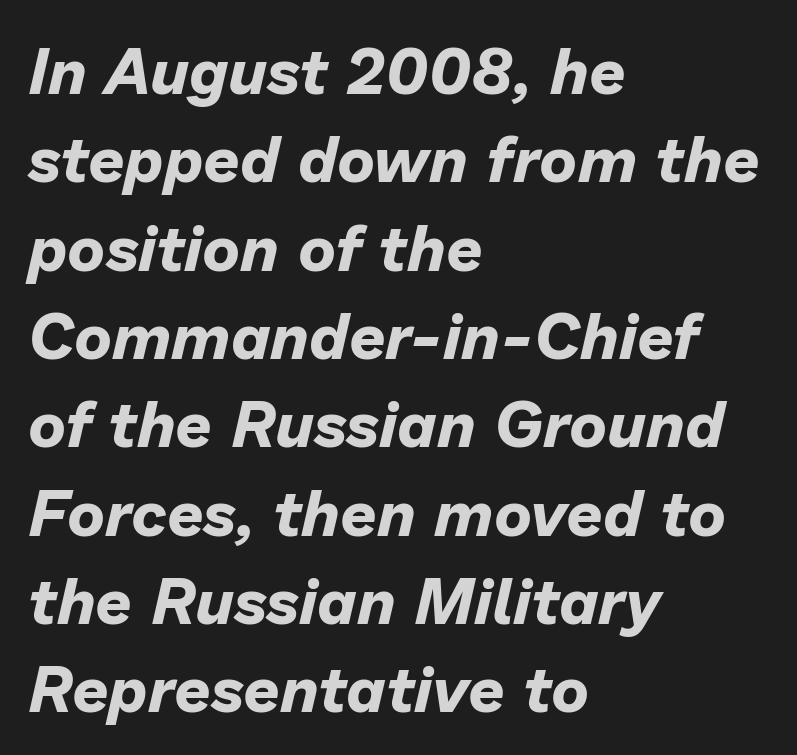
The image shows 64 px bold type, italic (leaning right); set left-aligned, normal line spacing (1.38x), normal letter spacing, not underlined; low stroke contrast and a medium x-height.
